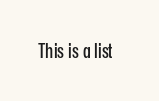
{"italic": "no", "underline": "no", "letter_spacing": "normal", "letter_spacing_em": 0.0, "glyph_px": 20}
